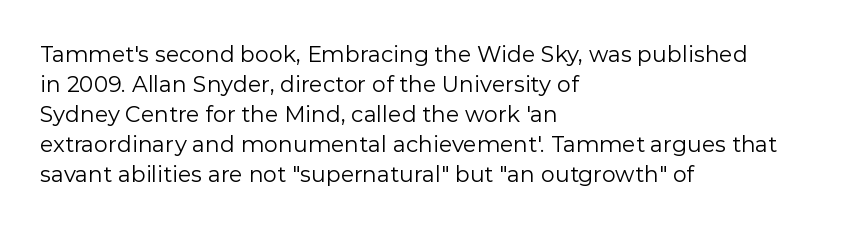
{"italic": "no", "bold": "no", "underline": "no", "align": "left", "line_spacing": "normal", "line_spacing_ratio": 1.36, "letter_spacing": "normal", "letter_spacing_em": 0.0, "glyph_px": 22}
